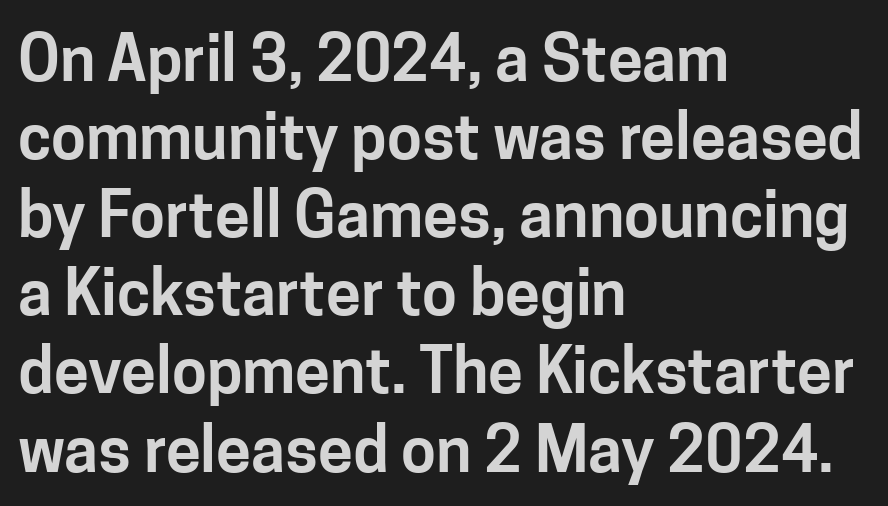
{"serif": "no", "italic": "no", "width": "normal", "stroke_contrast": "low", "x_height": "medium", "monospaced": "no", "underline": "no", "align": "left", "line_spacing_ratio": 1.24, "letter_spacing": "normal", "letter_spacing_em": 0.0, "glyph_px": 63}
